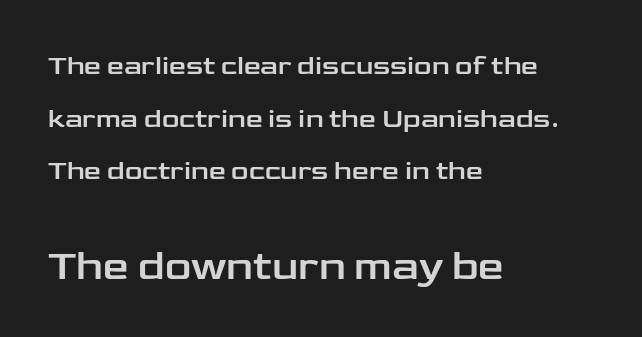
A clean baseline with only descenders dipping below it. This sample has the flowing, uneven cadence of proportional lettering. Standard letterfit; no display-style spreading of the glyphs. Check where the strokes stop: nothing finishes them off — pure sans. Italic: no, the glyphs are upright roman. The lines are quadded left.
